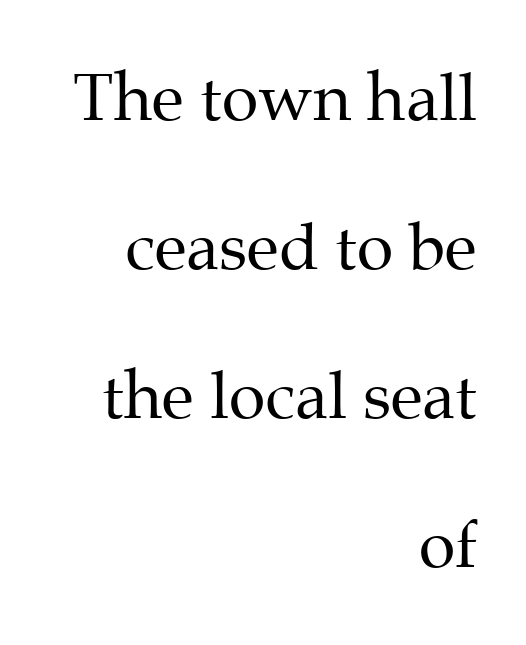
Q: Is the text bold? A: No.
Q: Is the text italic (slanted)? A: No, it is upright.
Q: Is the typeface a serif or a sans-serif typeface? A: Serif.
Q: Is the text underlined? A: No.
Q: How is the paragraph aligned? A: Right-aligned.
Q: Is the spacing between letters normal or unusually wide? A: Normal.
Q: Is the spacing between lines tight, normal or loose? A: Loose.
Q: Width (condensed, normal, or wide)? A: Normal.
Q: Stroke contrast? A: Medium.
Q: x-height? A: Medium.
Q: Monospaced? A: No.
